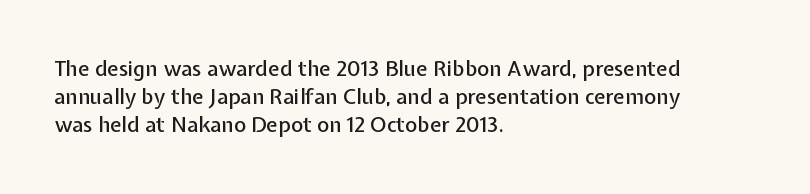
Teacher's note: observe the even left margin — that is flush-left alignment. No italicization has been applied; the sample stays upright. Clear beneath every line of the passage. Honestly, the letter spacing is just normal — you wouldn't notice it. A typesetter would call this leading conventional body-copy spacing.
